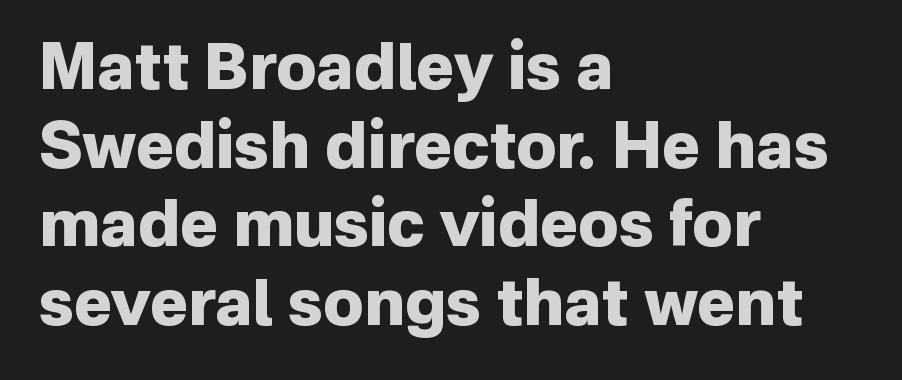
{"serif": "no", "italic": "no", "bold": "yes", "weight": "heavy", "width": "normal", "stroke_contrast": "low", "x_height": "medium", "monospaced": "no", "underline": "no", "align": "left", "line_spacing_ratio": 1.23, "letter_spacing": "normal", "letter_spacing_em": 0.0, "glyph_px": 64}
